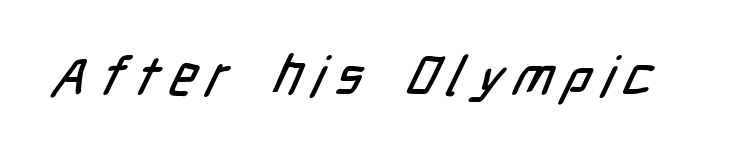
Q: Is the typeface a serif or a sans-serif typeface? A: Sans-serif.
Q: Is the text underlined? A: No.
Q: Is the spacing between letters normal or unusually wide? A: Unusually wide.
Q: Width (condensed, normal, or wide)? A: Condensed.
Q: Stroke contrast? A: Low.
Q: x-height? A: Medium.
Q: Monospaced? A: No.
